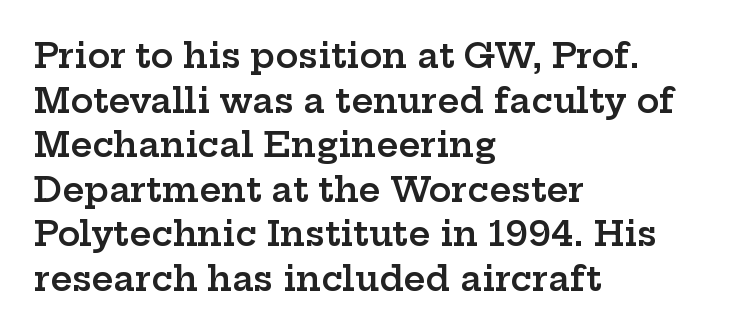
The image shows 34 px semibold, wide serif type, upright; set left-aligned, normal line spacing (1.31x), normal letter spacing, not underlined; low stroke contrast and a medium x-height.
